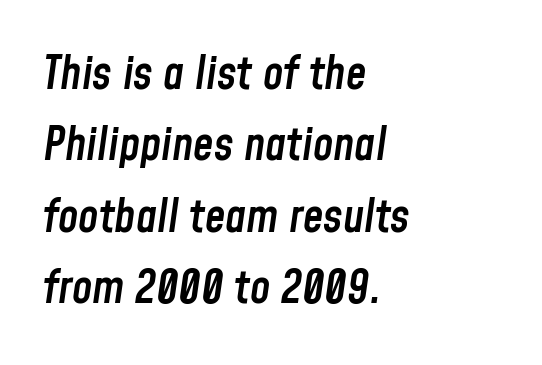
The image shows 46 px semibold, condensed type, italic (leaning right); set left-aligned, normal line spacing (1.55x), normal letter spacing, not underlined; low stroke contrast and a medium x-height.
